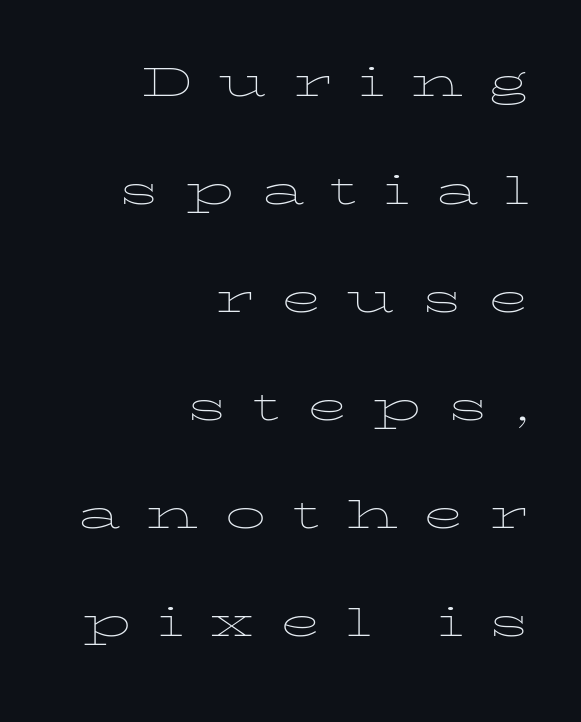
Q: Is the text bold? A: No.
Q: Is the text italic (slanted)? A: No, it is upright.
Q: Is the text underlined? A: No.
Q: How is the paragraph aligned? A: Right-aligned.
Q: Is the spacing between letters normal or unusually wide? A: Unusually wide.
Q: Is the spacing between lines tight, normal or loose? A: Loose.
Q: Width (condensed, normal, or wide)? A: Wide.
Q: Stroke contrast? A: Low.
Q: x-height? A: Medium.
Q: Monospaced? A: No.
